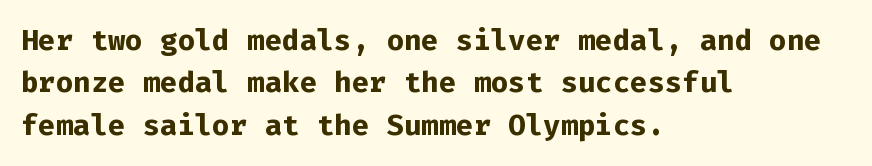
Look at the stroke-to-counter ratio: heavy, a bold. The passage shown is typed in a monospace face where columns stay perfectly aligned. Nothing sits at the stroke ends, so this counts as sans-serif. The compositor pushed each line to the left boundary. These lines sit exactly where default settings would place them. Caption: standard tracking, unaltered.
